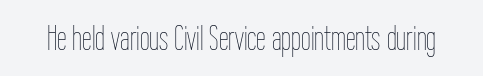
Heaviness? Minimal to ordinary, like unemphasized prose. The baseline area is clear. The rendering uses natural spacing where letterforms have individual widths. Default kerning and tracking; the words read as compact shapes. A roman cut, with each character standing at attention.
